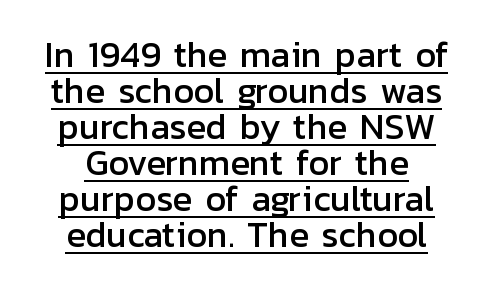
The image shows 36 px sans-serif type, upright; set centered, tight line spacing (1.0x), normal letter spacing, underlined; low stroke contrast and a medium x-height.
